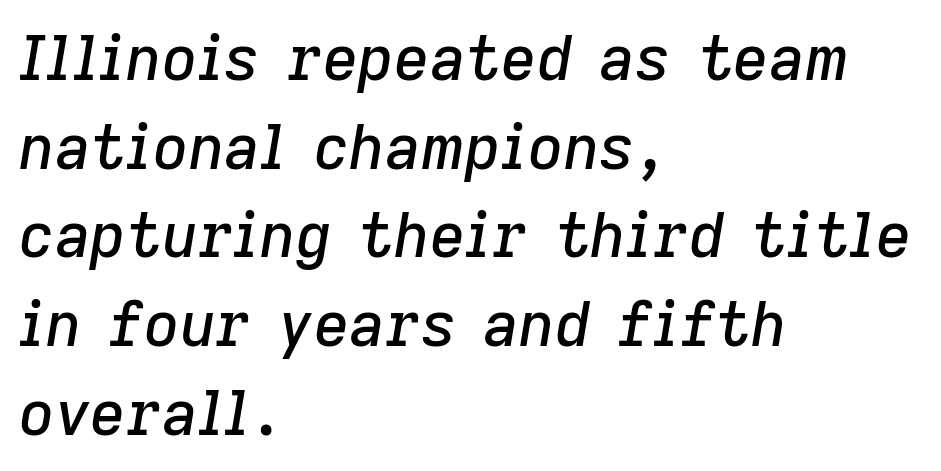
The image shows 62 px text type, italic (leaning right); set left-aligned, normal line spacing (1.43x), normal letter spacing, not underlined; low stroke contrast and a medium x-height.
